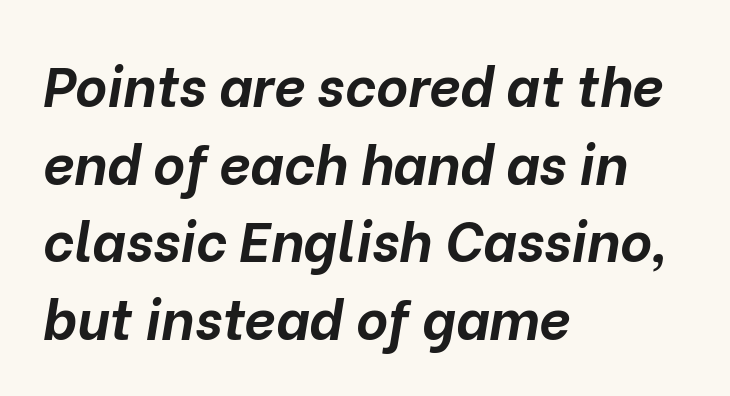
{"italic": "yes", "lean": "right", "slant_degrees": 10, "bold": "yes", "weight": "bold", "width": "normal", "stroke_contrast": "low", "x_height": "medium", "monospaced": "no", "underline": "no", "align": "left", "line_spacing": "normal", "line_spacing_ratio": 1.41, "letter_spacing": "normal", "letter_spacing_em": 0.0, "glyph_px": 55}
